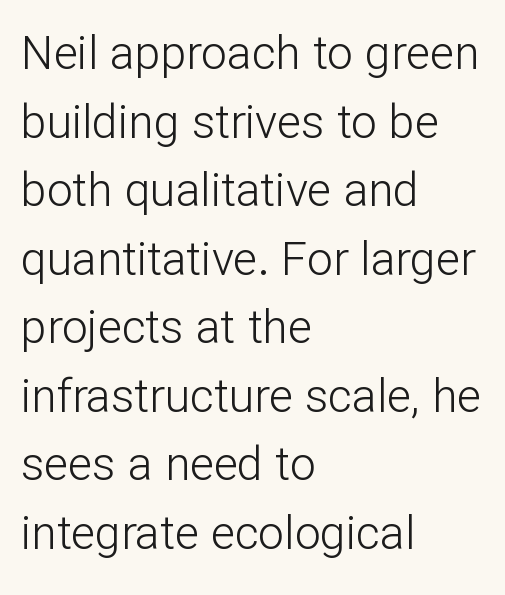
Ordinary non-slanted type is in use. Typographically, this falls in the sans-serif category. Plain, unruled lines of type. Character widths vary here, with narrow letters taking less room than wide ones.
